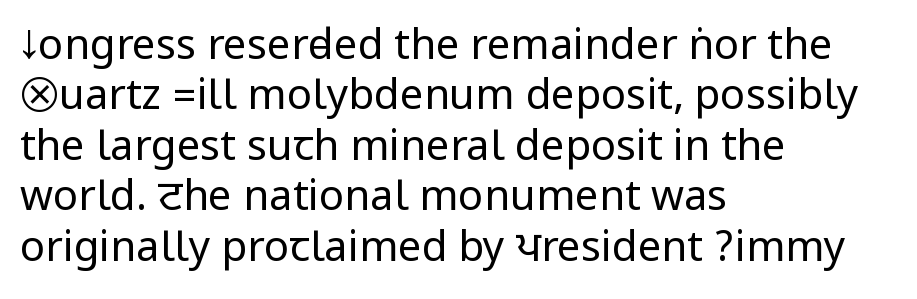
Is this a heavy cut? Hardly; it is regular or lighter. Words float on clear page, feet unadorned. Posture: upright roman. Casual observation: everything's shoved over to the left. Compared with typical body copy, the letter spacing here is the same.
